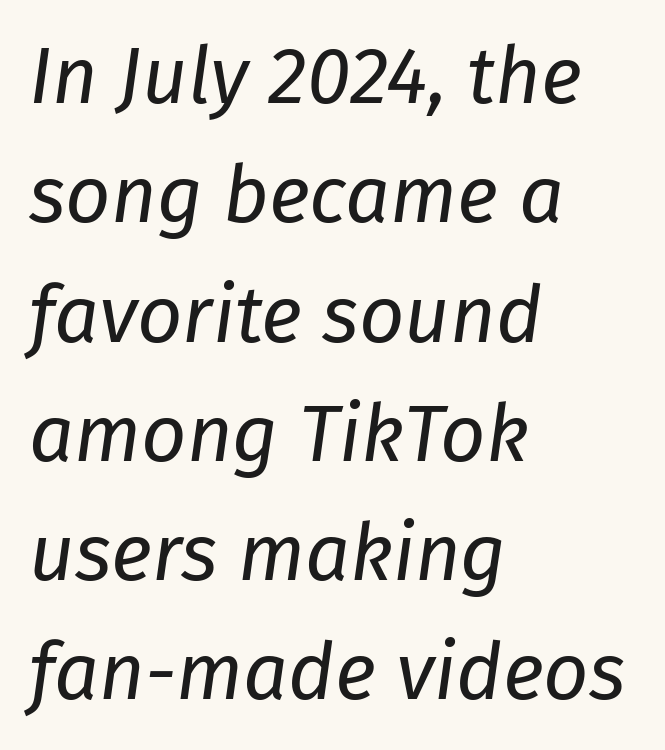
Q: Is the text bold? A: No.
Q: Is the text italic (slanted)? A: Yes, it leans right by about 8 degrees.
Q: Is the text underlined? A: No.
Q: How is the paragraph aligned? A: Left-aligned.
Q: Is the spacing between letters normal or unusually wide? A: Normal.
Q: Is the spacing between lines tight, normal or loose? A: Normal.
Q: Width (condensed, normal, or wide)? A: Normal.
Q: Stroke contrast? A: Low.
Q: x-height? A: Medium.
Q: Monospaced? A: No.
